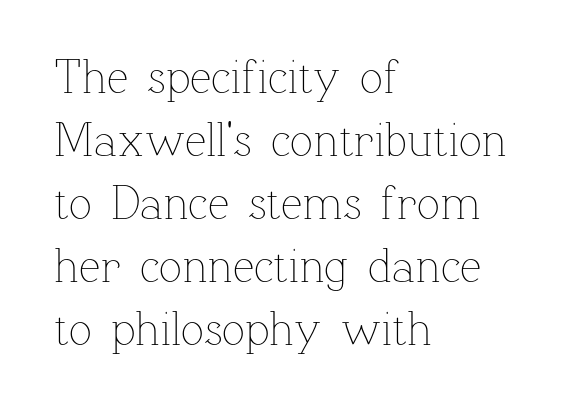
The image shows 48 px thin type, upright; set left-aligned, normal line spacing (1.31x), normal letter spacing, not underlined; low stroke contrast and a medium x-height.
